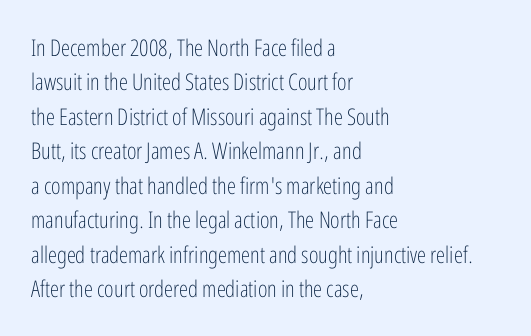
{"italic": "no", "bold": "no", "underline": "no", "align": "left", "line_spacing": "normal", "line_spacing_ratio": 1.5, "letter_spacing": "normal", "letter_spacing_em": 0.0, "glyph_px": 23}
